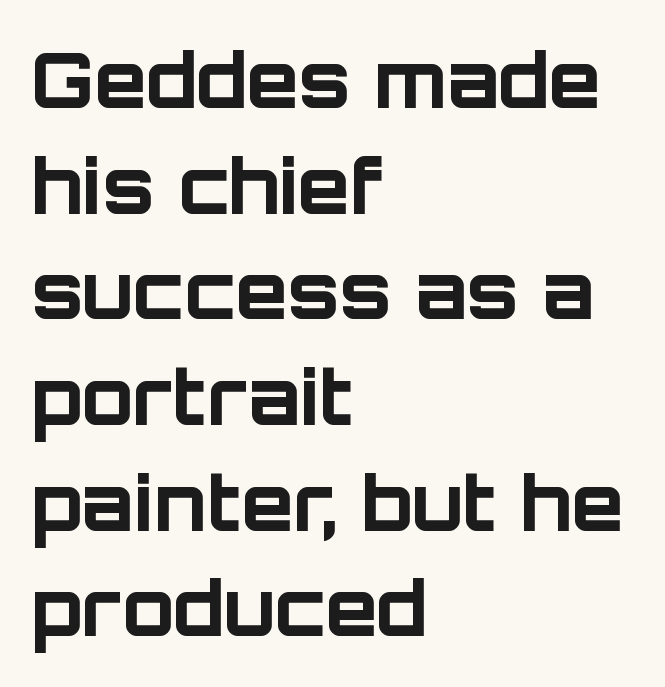
The image shows 76 px bold sans-serif type, upright; set left-aligned, normal line spacing (1.39x), normal letter spacing, not underlined; low stroke contrast and a large x-height.
